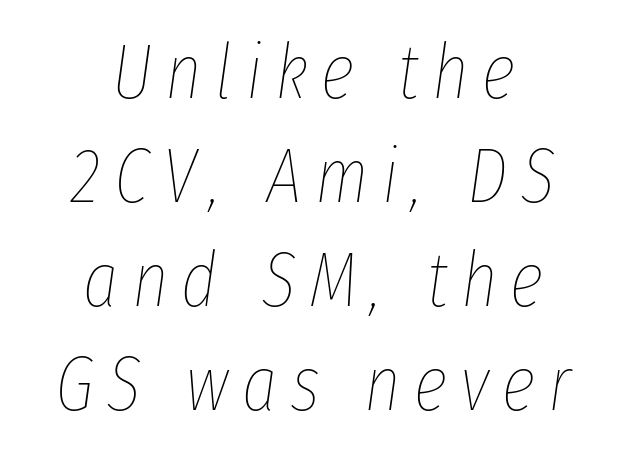
{"italic": "yes", "lean": "right", "slant_degrees": 8, "bold": "no", "weight": "thin", "width": "condensed", "stroke_contrast": "low", "x_height": "medium", "monospaced": "no", "underline": "no", "align": "center", "line_spacing": "normal", "line_spacing_ratio": 1.35, "glyph_px": 77}
